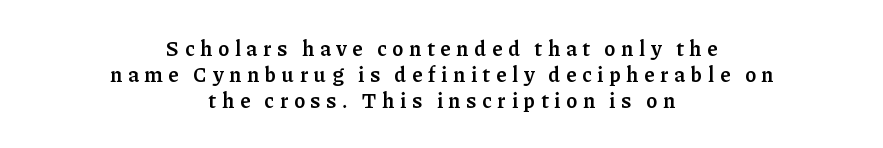
Substantial extra tracking has been applied to these lines. The specimen omits any rule beneath the text block's lines. Centered paragraph, ragged on both sides. Bold? Not quite — semibold, heavier than regular but stopping short. This is roman type, the default non-slanted kind.
